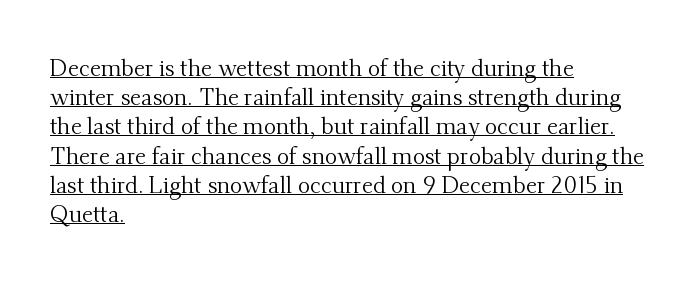
Q: Is the text bold? A: No.
Q: Is the text italic (slanted)? A: No, it is upright.
Q: Is the text underlined? A: Yes.
Q: How is the paragraph aligned? A: Left-aligned.
Q: Is the spacing between letters normal or unusually wide? A: Normal.
Q: Is the spacing between lines tight, normal or loose? A: Normal.
